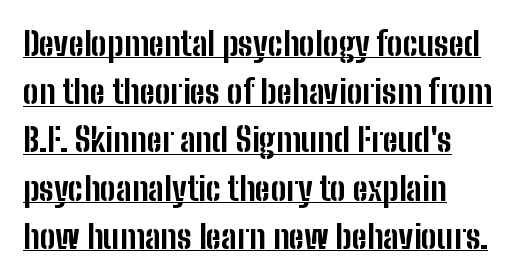
The rendered words wear a rule along their underside. Left-aligned paragraph, ragged on the right. Varying glyph widths throughout — classic text-font behaviour. This sample keeps an unexceptional amount of space between lines. I'd describe the lettering as bold — thick and assertive.
